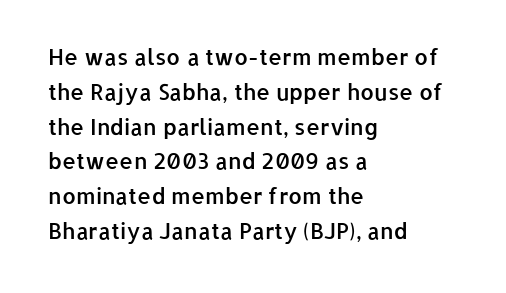
Firm but not heavy-handed strokes: this text is semibold. The specimen omits any rule beneath the text block's lines. Ordinary non-slanted type is in use. Each new line begins a customary step beneath the previous one. The line texture is even and compact thanks to regular tracking.
